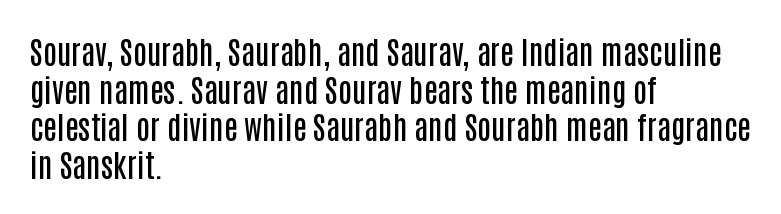
Q: Is the text bold? A: Semi-bold.
Q: Is the text italic (slanted)? A: No, it is upright.
Q: Is the typeface a serif or a sans-serif typeface? A: Sans-serif.
Q: Is the text underlined? A: No.
Q: How is the paragraph aligned? A: Left-aligned.
Q: Is the spacing between letters normal or unusually wide? A: Normal.
Q: Width (condensed, normal, or wide)? A: Condensed.
Q: Stroke contrast? A: Low.
Q: x-height? A: Large.
Q: Monospaced? A: No.
